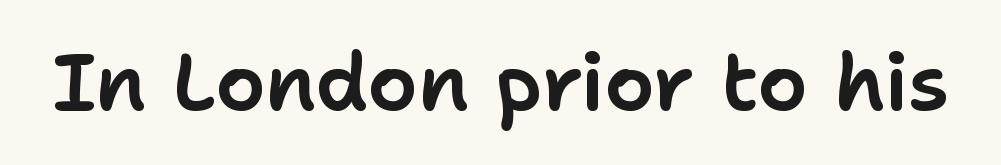
If you drew a line through each stem, it would be perfectly vertical. Each letter keeps its own natural width here, so spacing adapts to shape. The space beneath each line is pristine and unruled. Characters follow at the spacing the type designer built in. Stroke terminals: plain, sans-serif.
